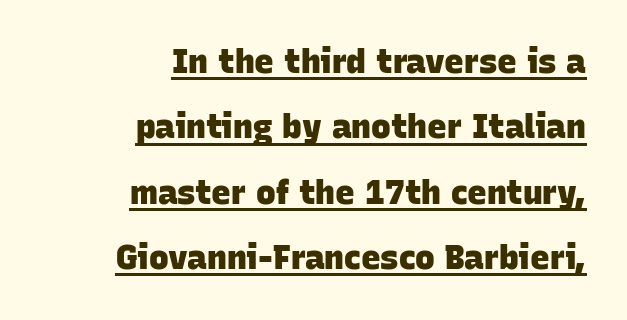
The face used here is proportionally spaced, like ordinary book or web type. Reading down the column, the eye jumps a long way to each next line. Compared with a flush-left layout, this one pins lines to the opposite, right side. Unlike a traditional serif, this face leaves its strokes unadorned. Is there an underline? Yes — a line sits under the letters.
